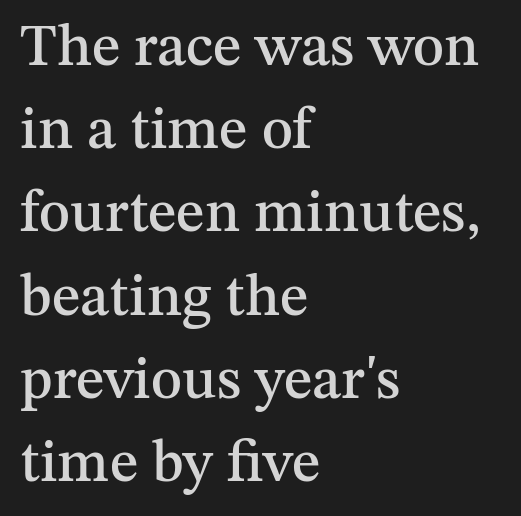
{"serif": "yes", "italic": "no", "width": "normal", "stroke_contrast": "medium", "x_height": "medium", "monospaced": "no", "underline": "no", "align": "left", "line_spacing": "normal", "line_spacing_ratio": 1.41, "letter_spacing": "normal", "letter_spacing_em": 0.0, "glyph_px": 59}
